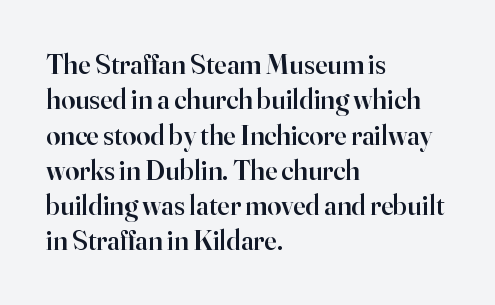
What weight is shown? A semibold, between regular and bold. Does the type have serifs? Yes, each stem ends in a small foot. The passage shown stacks its lines at a standard gap. Do the letters lean? They stand straight.
